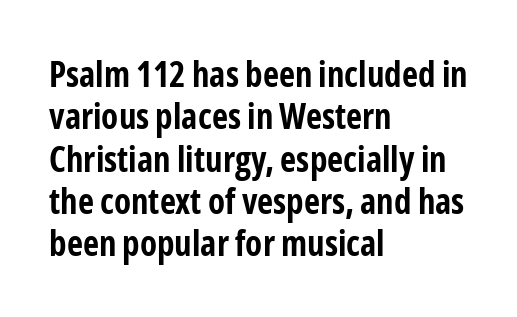
Does the type have serifs? No, each stem ends abruptly. The horizontal fit of the characters is conventional and even. Every character sits straight up, as roman type does. Each letter keeps its own natural width here, so spacing adapts to shape.
